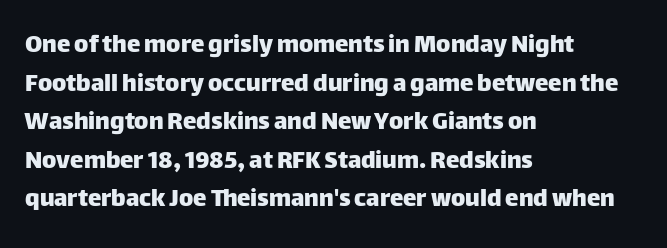
The image shows 27 px text type, upright; set left-aligned, normal line spacing (1.43x), normal letter spacing, not underlined.
